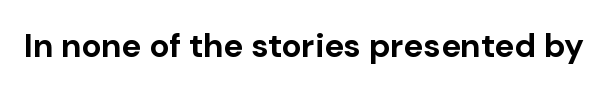
The image shows 33 px bold sans-serif type, upright; set normal letter spacing, not underlined; low stroke contrast and a medium x-height.
